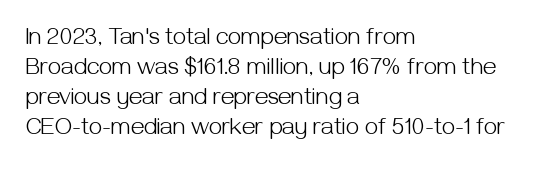
Honestly, there is no underline to notice here at all. The font's upright variant was chosen for this text. Horizontally, the lines are justified to the leading edge only. Bold? No — there's no thickening of the strokes.
